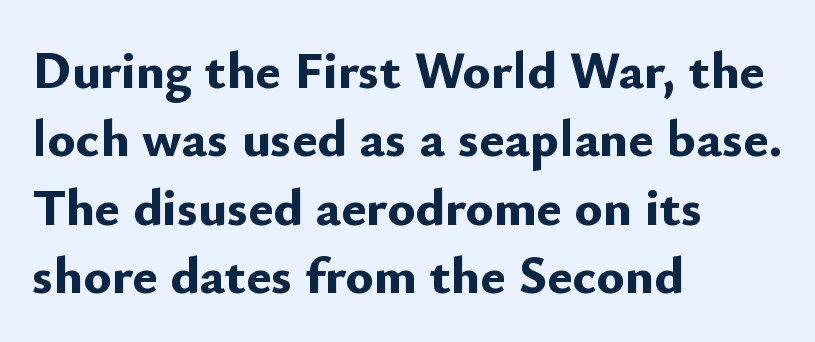
{"serif": "no", "italic": "no", "bold": "yes", "weight": "bold", "width": "normal", "stroke_contrast": "low", "x_height": "small", "monospaced": "no", "underline": "no", "align": "left", "line_spacing": "normal", "line_spacing_ratio": 1.29, "letter_spacing": "normal", "letter_spacing_em": 0.0, "glyph_px": 53}
